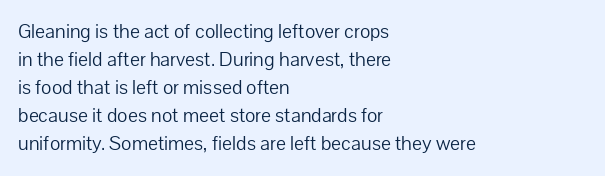
The paragraph has a hard left edge and a soft right edge. Rows of type keep a routine distance in the vertical direction. The letters sit at their default tracking, neither squeezed nor spread. Posture: vertical.
